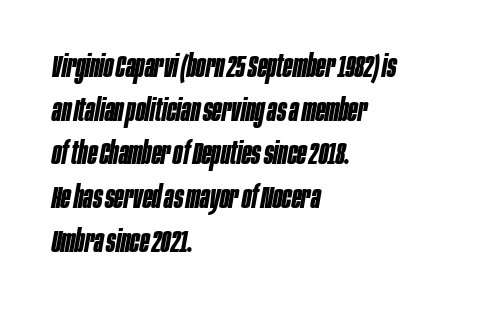
{"italic": "yes", "lean": "right", "slant_degrees": 10, "bold": "yes", "weight": "bold", "width": "condensed", "stroke_contrast": "low", "x_height": "large", "monospaced": "no", "underline": "no", "align": "left", "line_spacing": "normal", "line_spacing_ratio": 1.41, "letter_spacing": "normal", "letter_spacing_em": 0.0, "glyph_px": 31}
